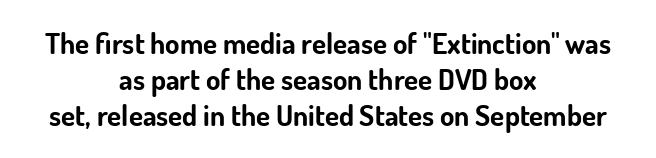
The image shows 29 px bold sans-serif type, upright; set centered, normal line spacing (1.25x), normal letter spacing, not underlined; low stroke contrast and a small x-height.
